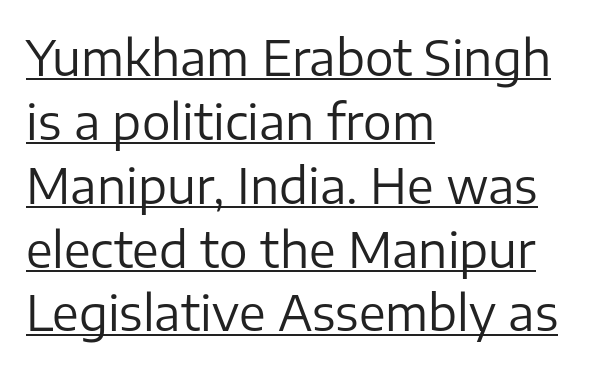
The letterforms sit at book weight or below. Horizontal bands of white between lines are of average thickness. Is there any slant? The stems are plumb. The typeface chosen for these lines omits serifs.
